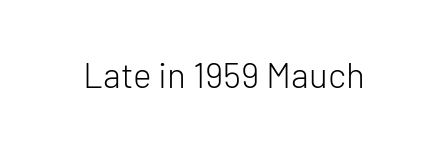
A typesetter would label this face a sans. A roman cut, with each character standing at attention. Type without underlining. Proportional: the letters do not fall into vertical columns. The characters are drawn with everyday or finer stroke widths.
